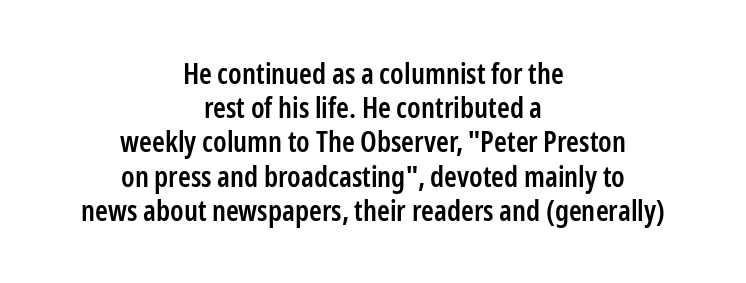
Students, note that the glyphs here touch the page at normal intervals. Quick note: not italic, upright. The specimen omits any rule beneath the text block's lines. On the weight axis this lands at semibold, roughly 600. This rendering uses center alignment, leaving both contours irregular but symmetric. In terms of letterform style, serifs are entirely absent.
